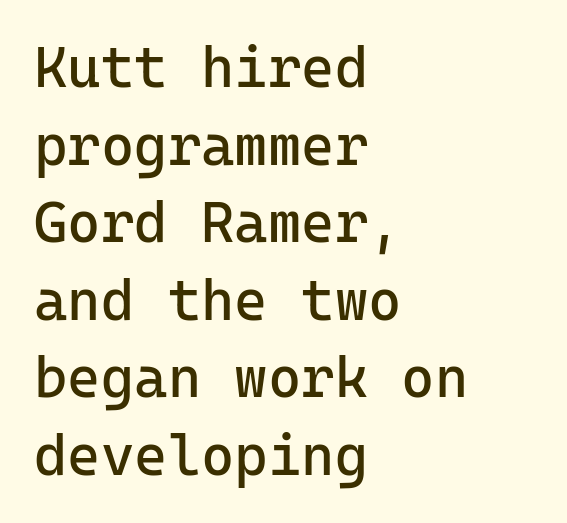
The image shows 57 px regular-weight sans-serif type, upright, monospaced; set left-aligned, normal line spacing (1.36x), normal letter spacing, not underlined; low stroke contrast and a medium x-height.
